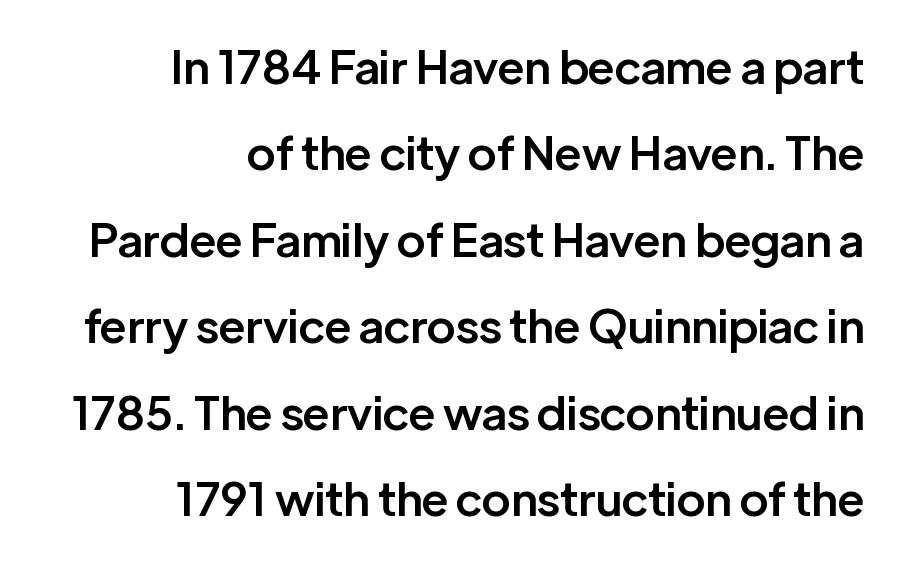
Default kerning and tracking; the words read as compact shapes. In CSS terms this would be text-align: right. This is the regular roman posture of the typeface. To sum up the face: it is a sans, with no serifs. In terms of weight, the rendering is demibold, just under bold.
